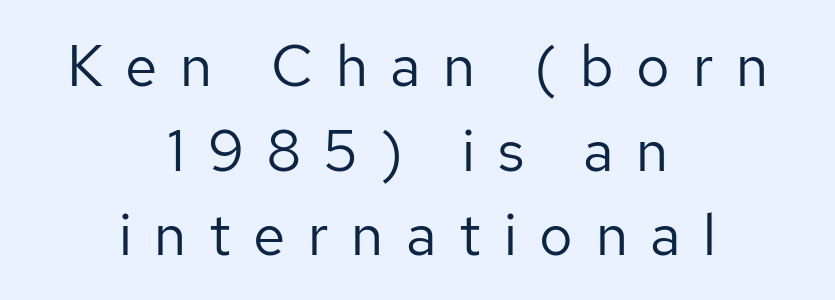
Q: Is the text bold? A: No.
Q: Is the text italic (slanted)? A: No, it is upright.
Q: Is the typeface a serif or a sans-serif typeface? A: Sans-serif.
Q: Is the text underlined? A: No.
Q: How is the paragraph aligned? A: Centered.
Q: Is the spacing between letters normal or unusually wide? A: Unusually wide.
Q: Is the spacing between lines tight, normal or loose? A: Normal.
Q: Width (condensed, normal, or wide)? A: Normal.
Q: Stroke contrast? A: Low.
Q: x-height? A: Medium.
Q: Monospaced? A: No.
